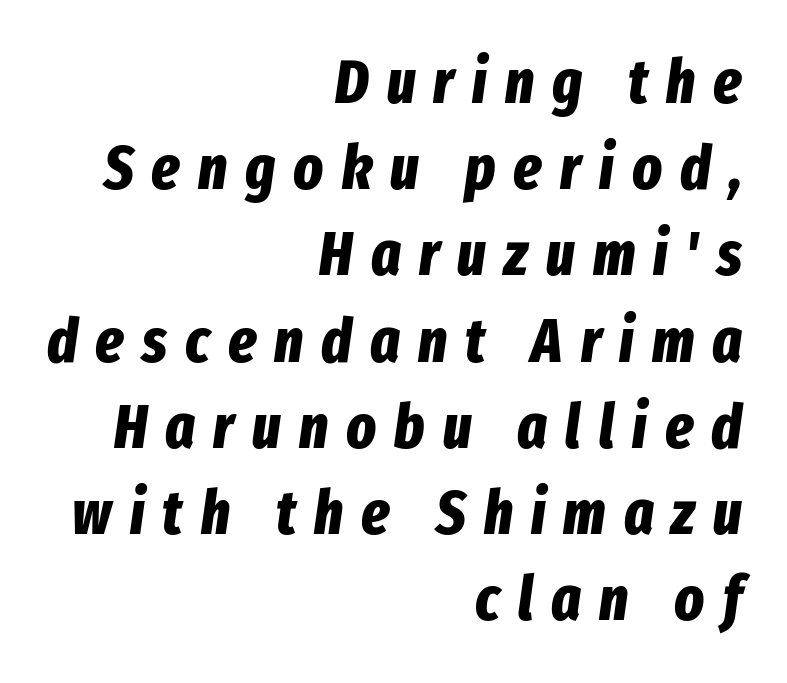
The image shows 62 px bold, condensed type, italic (leaning right); set right-aligned, normal line spacing (1.39x), unusually wide letter spacing (+0.29 em), not underlined; low stroke contrast and a medium x-height.
